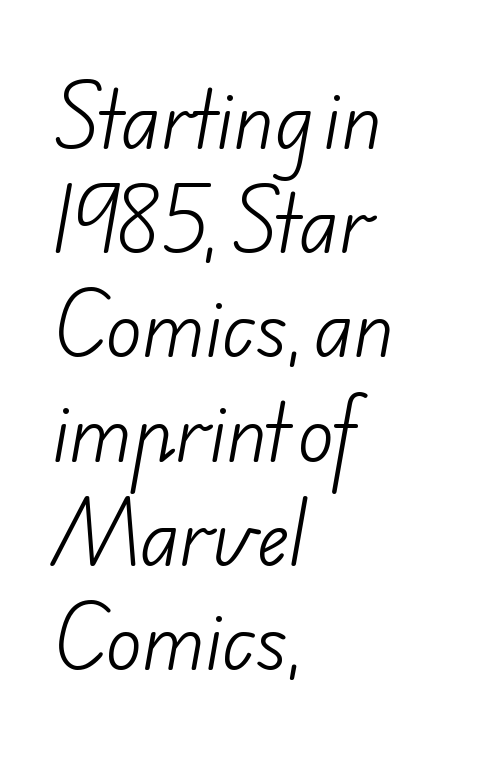
Q: Is the text bold? A: No.
Q: Is the typeface a serif or a sans-serif typeface? A: Sans-serif.
Q: Is the text underlined? A: No.
Q: How is the paragraph aligned? A: Left-aligned.
Q: Is the spacing between letters normal or unusually wide? A: Normal.
Q: Is the spacing between lines tight, normal or loose? A: Normal.
Q: Width (condensed, normal, or wide)? A: Normal.
Q: Stroke contrast? A: Low.
Q: x-height? A: Small.
Q: Monospaced? A: No.
